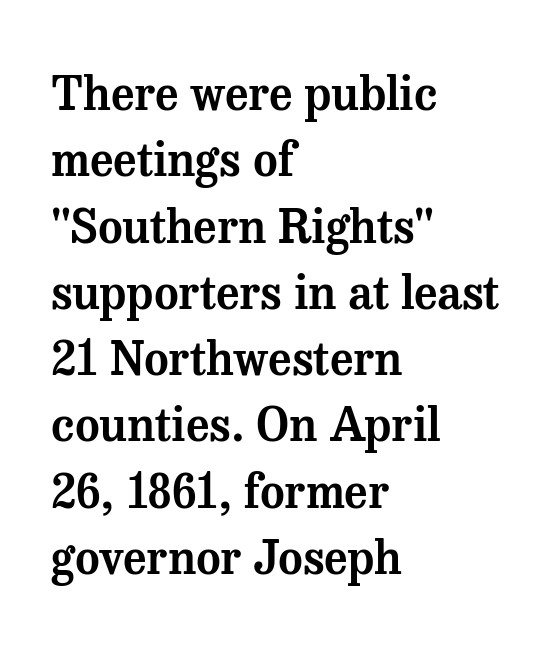
The image shows 47 px serif type, upright; set left-aligned, normal line spacing (1.41x), normal letter spacing, not underlined; medium stroke contrast and a medium x-height.
